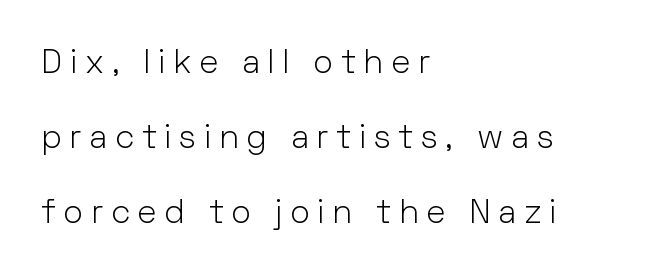
The typeface chosen for these lines omits serifs. The block of text is sparse from top to bottom, with ample space between rows. Observe the wide spacing: letters keep a clear distance from each other. The letters advance in unequal steps, a hallmark of proportional type.
